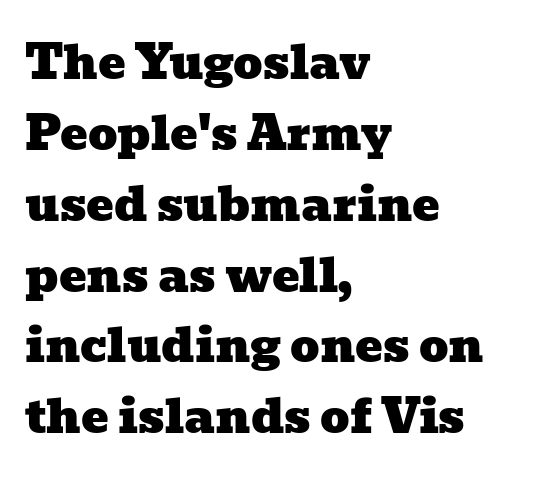
{"serif": "yes", "width": "wide", "stroke_contrast": "low", "x_height": "medium", "monospaced": "no", "underline": "no", "align": "left", "line_spacing": "normal", "line_spacing_ratio": 1.54, "letter_spacing": "normal", "letter_spacing_em": 0.0, "glyph_px": 46}
